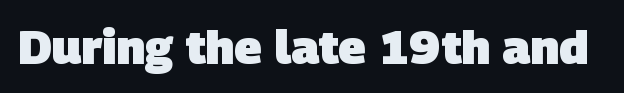
Q: Is the text bold? A: Yes.
Q: Is the typeface a serif or a sans-serif typeface? A: Sans-serif.
Q: Is the text underlined? A: No.
Q: Is the spacing between letters normal or unusually wide? A: Normal.
Q: Width (condensed, normal, or wide)? A: Normal.
Q: Stroke contrast? A: Low.
Q: x-height? A: Large.
Q: Monospaced? A: No.
